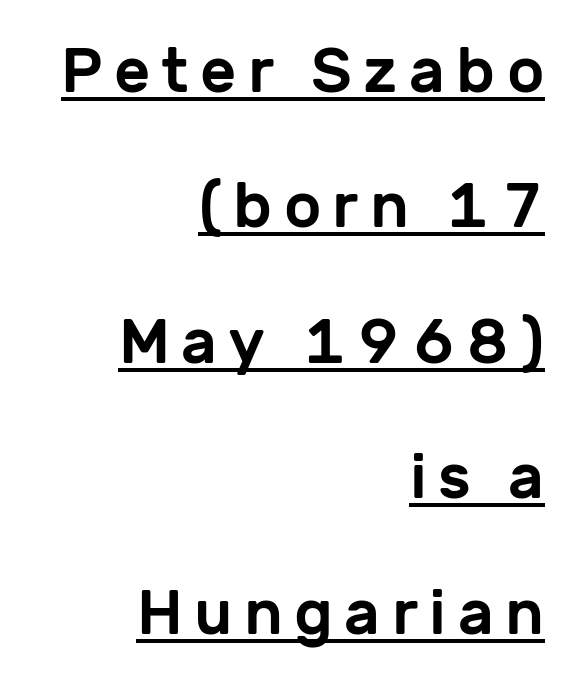
Q: Is the text italic (slanted)? A: No, it is upright.
Q: Is the typeface a serif or a sans-serif typeface? A: Sans-serif.
Q: Is the text underlined? A: Yes.
Q: How is the paragraph aligned? A: Right-aligned.
Q: Is the spacing between lines tight, normal or loose? A: Loose.
Q: Width (condensed, normal, or wide)? A: Normal.
Q: Stroke contrast? A: Low.
Q: x-height? A: Medium.
Q: Monospaced? A: No.
